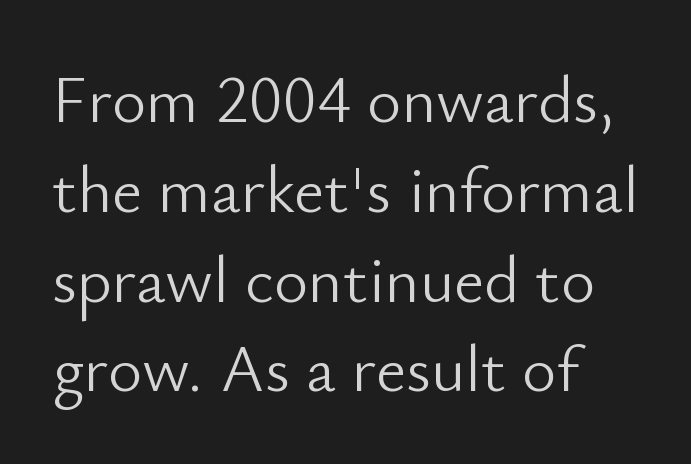
{"serif": "no", "italic": "no", "bold": "no", "weight": "light", "width": "normal", "stroke_contrast": "low", "x_height": "small", "monospaced": "no", "underline": "no", "align": "left", "line_spacing": "normal", "line_spacing_ratio": 1.36, "letter_spacing": "normal", "letter_spacing_em": 0.0, "glyph_px": 66}
